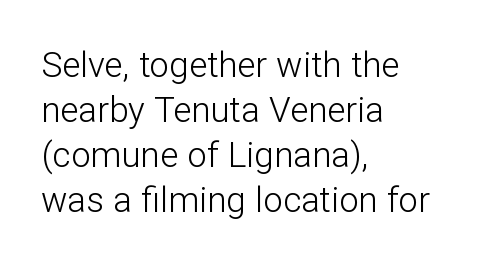
{"serif": "no", "italic": "no", "bold": "no", "weight": "light", "width": "normal", "stroke_contrast": "low", "x_height": "medium", "monospaced": "no", "underline": "no", "align": "left", "line_spacing": "normal", "line_spacing_ratio": 1.29, "letter_spacing": "normal", "letter_spacing_em": 0.0, "glyph_px": 35}
